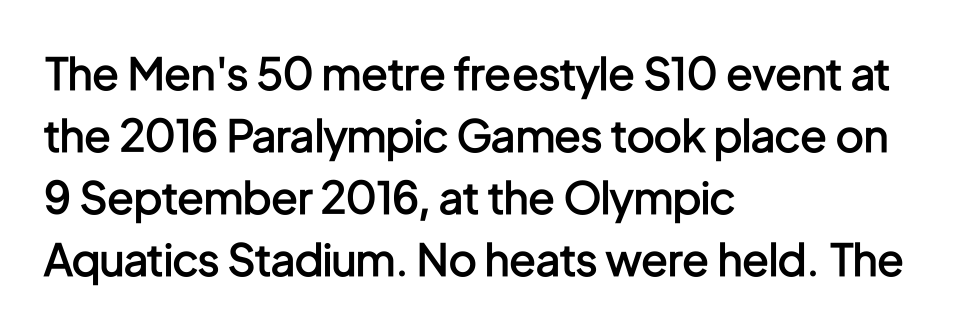
{"serif": "no", "italic": "no", "bold": "semi", "weight": "semibold", "width": "condensed", "stroke_contrast": "low", "x_height": "medium", "monospaced": "no", "underline": "no", "align": "left", "line_spacing": "normal", "line_spacing_ratio": 1.41, "letter_spacing": "normal", "letter_spacing_em": 0.0, "glyph_px": 44}
